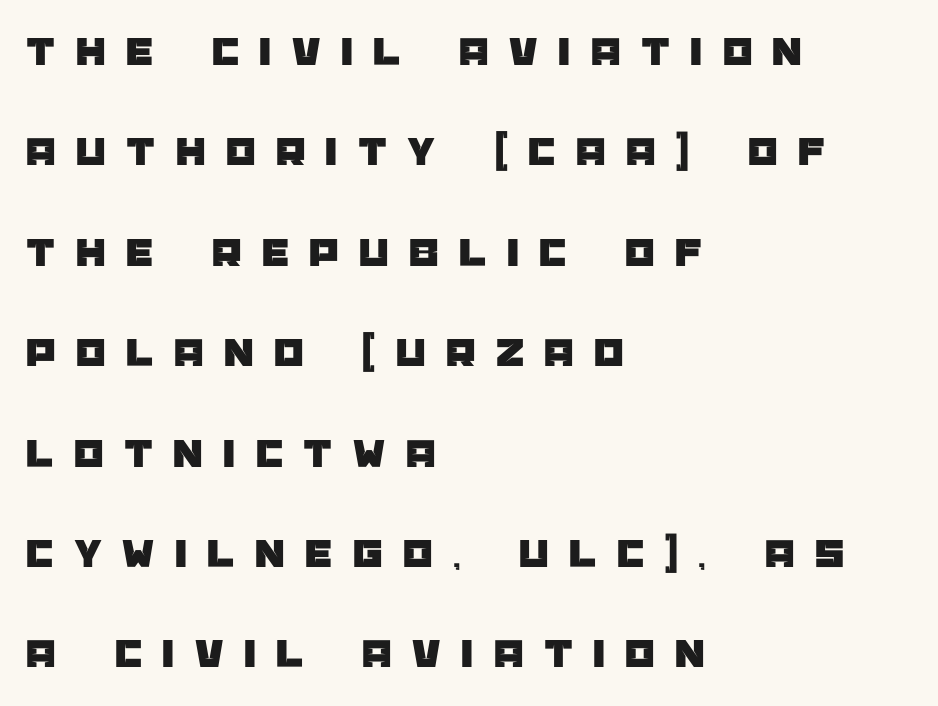
Q: Is the text italic (slanted)? A: No, it is upright.
Q: Is the typeface a serif or a sans-serif typeface? A: Sans-serif.
Q: Is the text underlined? A: No.
Q: How is the paragraph aligned? A: Left-aligned.
Q: Is the spacing between letters normal or unusually wide? A: Unusually wide.
Q: Is the spacing between lines tight, normal or loose? A: Loose.
Q: Width (condensed, normal, or wide)? A: Normal.
Q: Stroke contrast? A: Low.
Q: x-height? A: Large.
Q: Monospaced? A: No.
